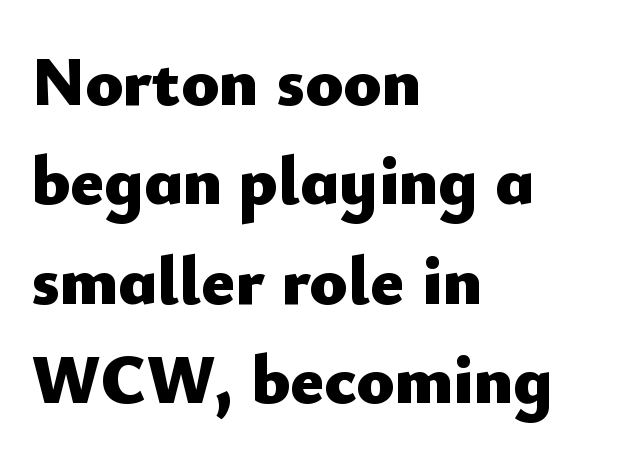
{"serif": "no", "italic": "no", "bold": "yes", "weight": "heavy", "width": "normal", "stroke_contrast": "low", "x_height": "small", "monospaced": "no", "underline": "no", "align": "left", "line_spacing": "normal", "line_spacing_ratio": 1.42, "letter_spacing": "normal", "letter_spacing_em": 0.0, "glyph_px": 70}
